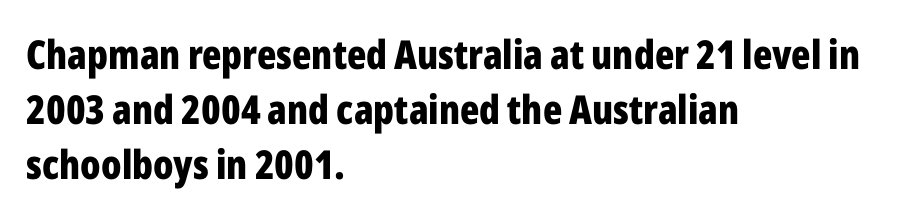
{"serif": "no", "italic": "no", "bold": "yes", "weight": "bold", "width": "condensed", "stroke_contrast": "low", "x_height": "medium", "monospaced": "no", "underline": "no", "align": "left", "line_spacing": "normal", "line_spacing_ratio": 1.38, "letter_spacing": "normal", "letter_spacing_em": 0.0, "glyph_px": 40}
